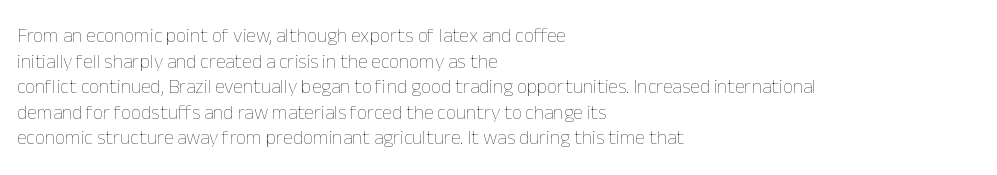
The weight would be labelled regular, book, light, or lighter still. Tall strokes in this sample are plumb rather than angled. These lines stack with their left ends in a neat column. Unmarked baselines from the first word to the last. Regular leading. A typesetter would call this zero additional tracking.
